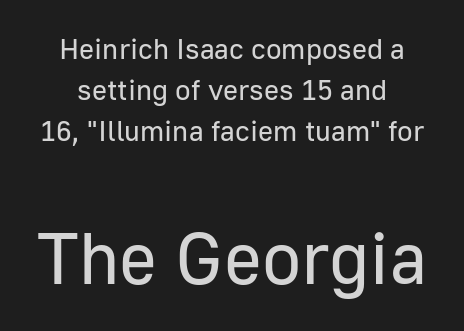
Q: Is the text bold? A: No.
Q: Is the text italic (slanted)? A: No, it is upright.
Q: Is the typeface a serif or a sans-serif typeface? A: Sans-serif.
Q: Is the text underlined? A: No.
Q: How is the paragraph aligned? A: Centered.
Q: Is the spacing between letters normal or unusually wide? A: Normal.
Q: Is the spacing between lines tight, normal or loose? A: Normal.
Q: Which block of text is set in a larger size, the first (top) or the second (bottom)? A: The second (bottom) one.
Q: Width (condensed, normal, or wide)? A: Normal.
Q: Stroke contrast? A: Low.
Q: x-height? A: Medium.
Q: Monospaced? A: No.
